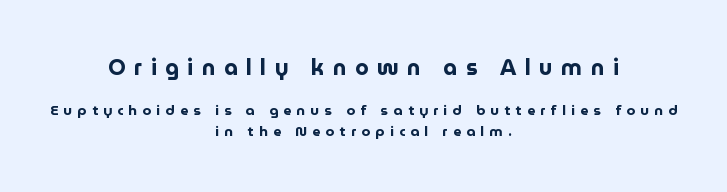
{"italic": "no", "bold": "yes", "underline": "no", "align": "center", "line_spacing": "normal", "line_spacing_ratio": 1.45, "letter_spacing": "wide", "letter_spacing_em": 0.38, "larger_block": "first", "size_ratio": 1.57, "glyph_px": 22}
